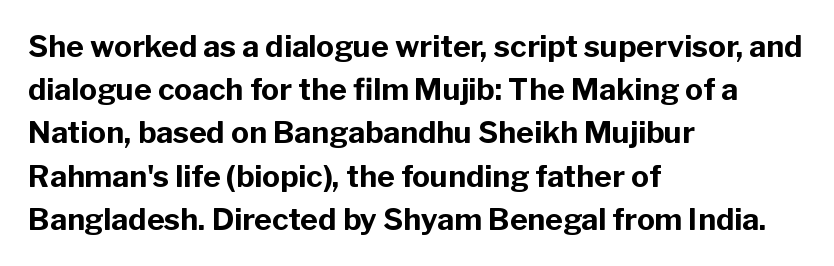
{"serif": "no", "italic": "no", "bold": "yes", "weight": "bold", "width": "normal", "stroke_contrast": "low", "x_height": "medium", "monospaced": "no", "underline": "no", "align": "left", "line_spacing": "normal", "line_spacing_ratio": 1.44, "letter_spacing": "normal", "letter_spacing_em": 0.0, "glyph_px": 30}
